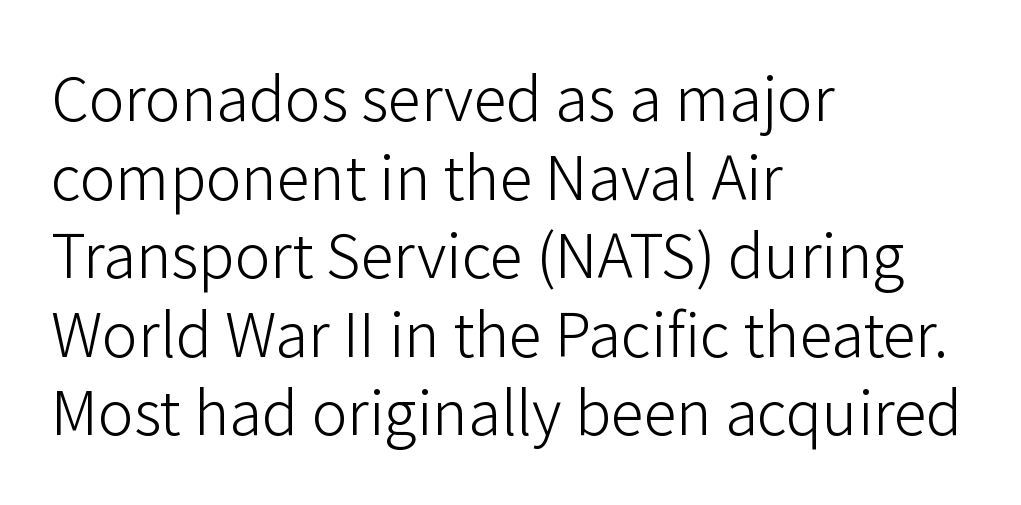
The image shows 60 px light sans-serif type, upright; set left-aligned, normal line spacing (1.31x), normal letter spacing, not underlined; low stroke contrast and a medium x-height.
